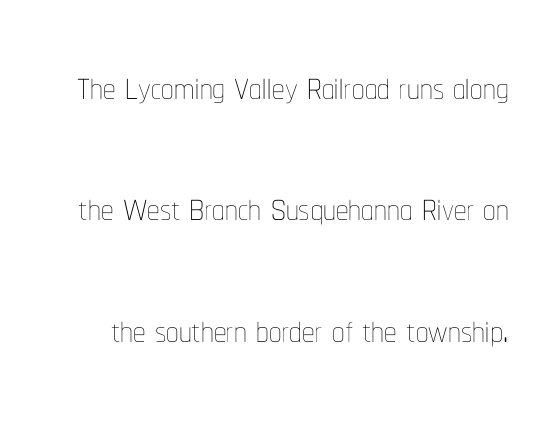
Upright lettering throughout. Just letters on the line, the space beneath them empty. Compared with typical body copy, the letter spacing here is the same. The face looks like a standard text weight, possibly lighter. If you measured baseline to baseline, you'd find a long distance. Varying glyph widths throughout — classic text-font behaviour.
